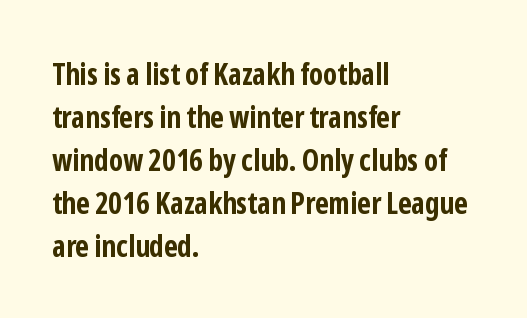
Q: Is the text bold? A: Yes.
Q: Is the text italic (slanted)? A: No, it is upright.
Q: Is the typeface a serif or a sans-serif typeface? A: Sans-serif.
Q: Is the text underlined? A: No.
Q: How is the paragraph aligned? A: Left-aligned.
Q: Is the spacing between letters normal or unusually wide? A: Normal.
Q: Is the spacing between lines tight, normal or loose? A: Normal.
Q: Width (condensed, normal, or wide)? A: Condensed.
Q: Stroke contrast? A: Low.
Q: x-height? A: Medium.
Q: Monospaced? A: No.
